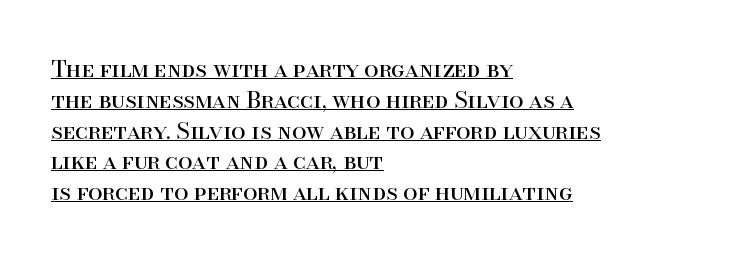
Q: Is the text bold? A: No.
Q: Is the text italic (slanted)? A: No, it is upright.
Q: Is the text underlined? A: Yes.
Q: How is the paragraph aligned? A: Left-aligned.
Q: Is the spacing between letters normal or unusually wide? A: Normal.
Q: Is the spacing between lines tight, normal or loose? A: Normal.
